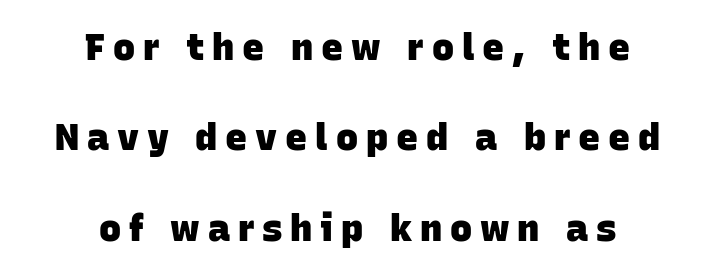
The image shows 37 px heavy sans-serif type; set centered, loose line spacing (2.44x), unusually wide letter spacing (+0.21 em), not underlined; low stroke contrast and a large x-height.
